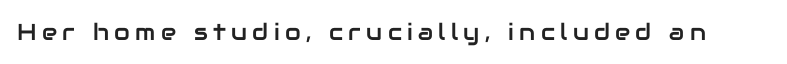
Any mark beneath the type? The region is blank. Rendered with straight, roman letterforms. Each word looks stretched out because of the extra space between its letters.
